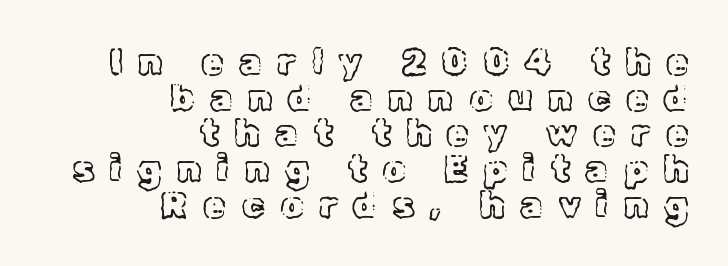
{"italic": "no", "width": "normal", "x_height": "medium", "monospaced": "no", "underline": "no", "align": "right", "line_spacing": "tight", "line_spacing_ratio": 0.99, "letter_spacing": "wide", "letter_spacing_em": 0.44, "glyph_px": 36}
